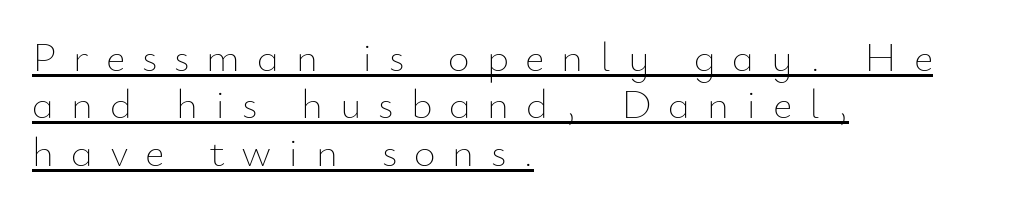
The face used here is rendered with a markedly widened letterfit. Designer's note — italics off, roman on. The letters look calm and open, with moderate or lighter stems. Typeset ragged right — the left edge is the straight one. Honestly, the rows look squashed on top of each other.
